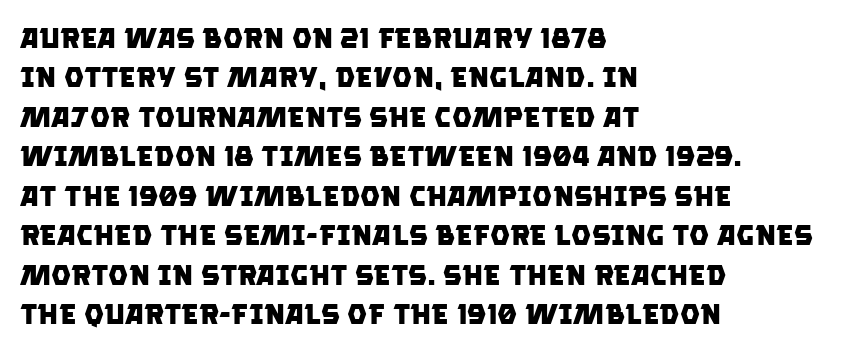
This sample has the flowing, uneven cadence of proportional lettering. Stroke terminals: plain, sans-serif. Vertically, the passage feels balanced, rows spaced as you'd expect. Typesetter's note: full bold, strokes at maximum text heaviness. Characters follow at the spacing the type designer built in.
